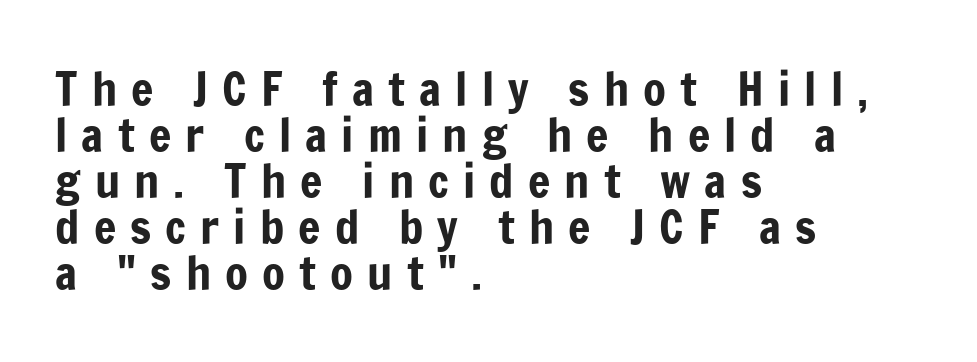
In terms of posture, this sample is upright. In terms of leading, this rendering errs on the cramped side. The passage shown is typeset with a sans-serif family. Honestly, the letter spacing is so wide it's the main thing you notice.
